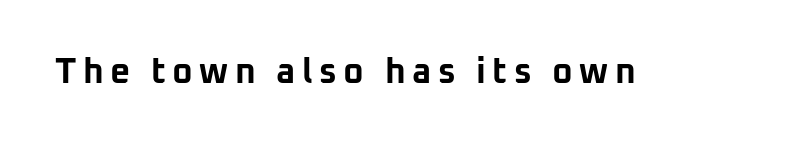
Unlike a traditional serif, this face leaves its strokes unadorned. This sample uses an upright cut, with every glyph sitting square on the baseline. A bare baseline throughout the passage. Do the characters align in a grid? No, the font is proportional. Bold? Absolutely — the strokes are thick and heavy.
